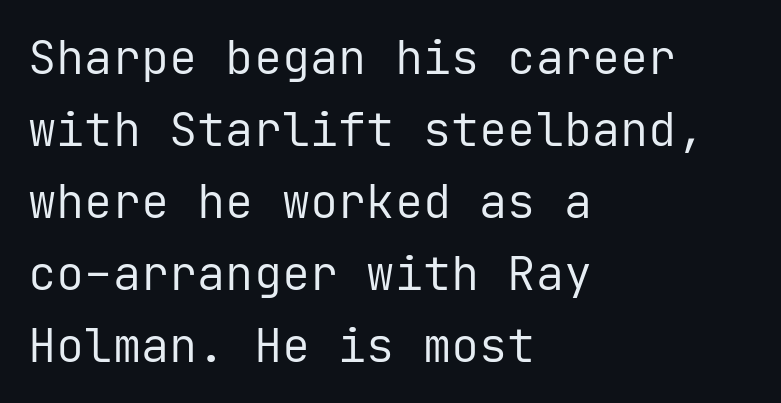
{"serif": "no", "italic": "no", "bold": "no", "weight": "regular", "width": "normal", "stroke_contrast": "low", "x_height": "medium", "monospaced": "yes", "underline": "no", "align": "left", "line_spacing": "normal", "line_spacing_ratio": 1.53, "letter_spacing": "normal", "letter_spacing_em": 0.0, "glyph_px": 47}
